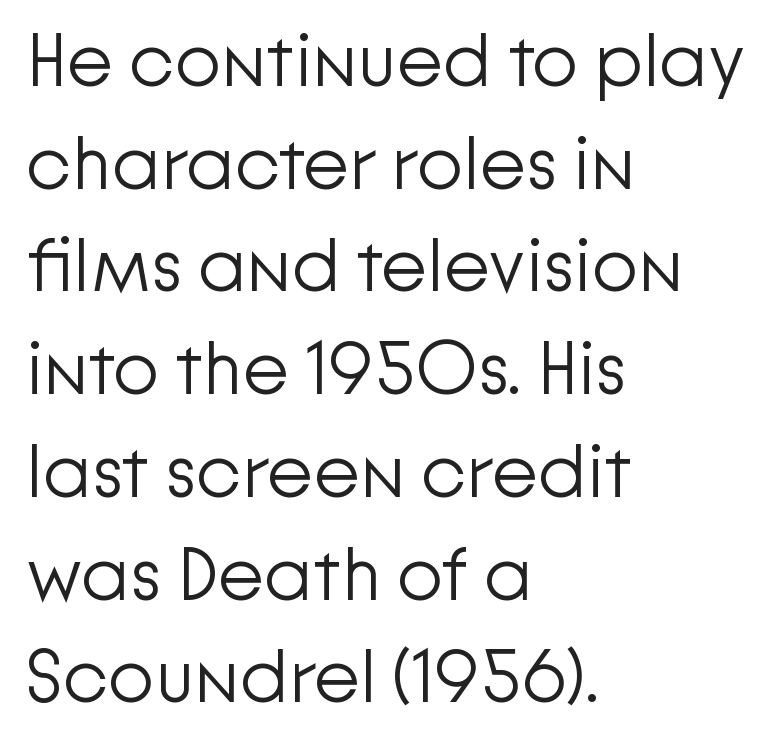
A typesetter would call this proportional, since set widths differ per character. Lines of text with bare space underneath. A sans-serif font was chosen for this passage. The letters look calm and open, with moderate or lighter stems. If you measured baseline to baseline, you'd find a middling distance. Do the letters lean? They stand straight.
